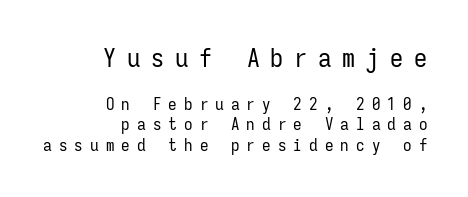
The image shows 26 px text type, upright; set right-aligned, line spacing 1.2x, unusually wide letter spacing (+0.42 em), not underlined; the first (top) block is 1.53x larger.
